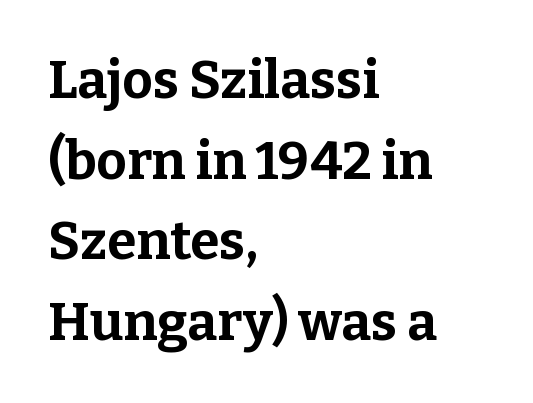
{"serif": "yes", "italic": "no", "bold": "yes", "weight": "bold", "width": "normal", "stroke_contrast": "low", "x_height": "medium", "monospaced": "no", "underline": "no", "align": "left", "line_spacing": "normal", "line_spacing_ratio": 1.52, "letter_spacing": "normal", "letter_spacing_em": 0.0, "glyph_px": 53}
